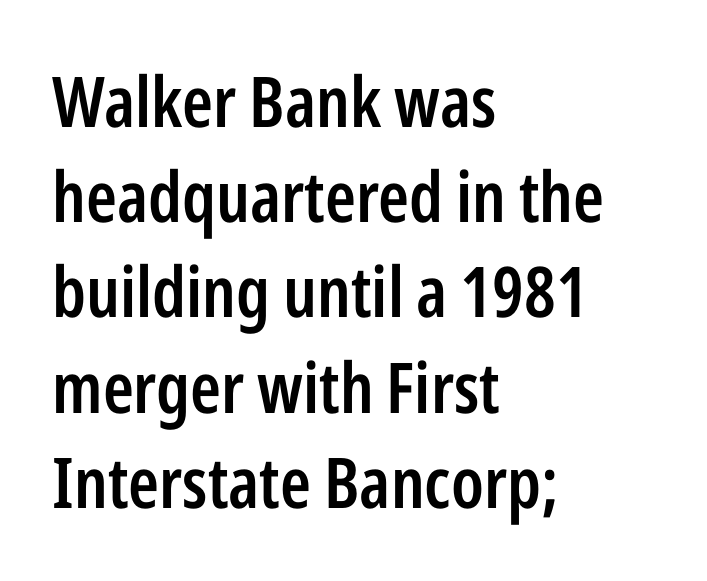
Teacher's note: observe the even left margin — that is flush-left alignment. Observe the absence of serifs on each vertical stroke in this sample. Does extra space separate the letters? No, they use regular spacing. Italic: no, the glyphs are upright roman. Students, this is semibold: more ink than regular, less than bold.
